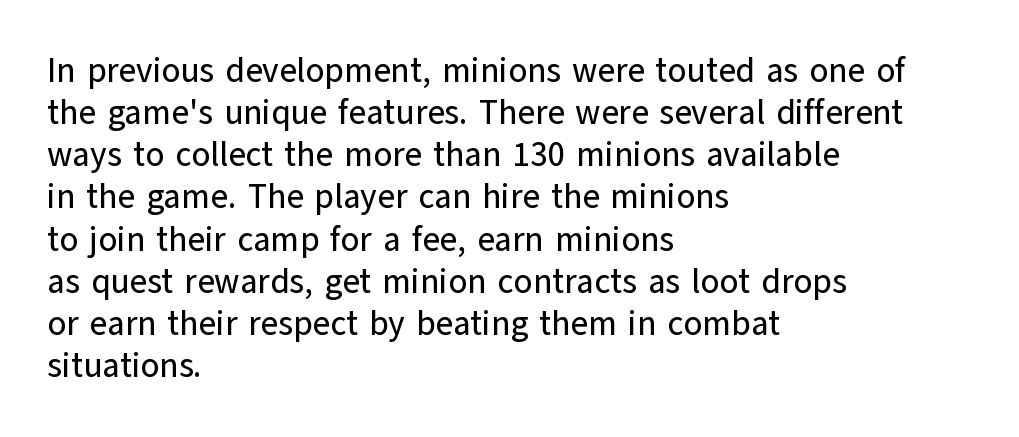
Q: Is the text italic (slanted)? A: No, it is upright.
Q: Is the typeface a serif or a sans-serif typeface? A: Sans-serif.
Q: Is the text underlined? A: No.
Q: How is the paragraph aligned? A: Left-aligned.
Q: Is the spacing between letters normal or unusually wide? A: Normal.
Q: Width (condensed, normal, or wide)? A: Normal.
Q: Stroke contrast? A: Low.
Q: x-height? A: Medium.
Q: Monospaced? A: No.
